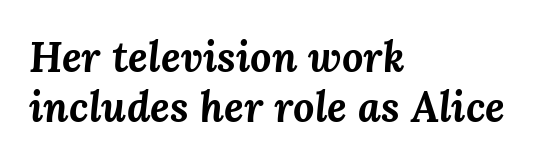
Q: Is the text bold? A: Yes.
Q: Is the text italic (slanted)? A: Yes, it leans right by about 3 degrees.
Q: Is the text underlined? A: No.
Q: How is the paragraph aligned? A: Left-aligned.
Q: Is the spacing between letters normal or unusually wide? A: Normal.
Q: Width (condensed, normal, or wide)? A: Normal.
Q: Stroke contrast? A: Medium.
Q: x-height? A: Medium.
Q: Monospaced? A: No.
